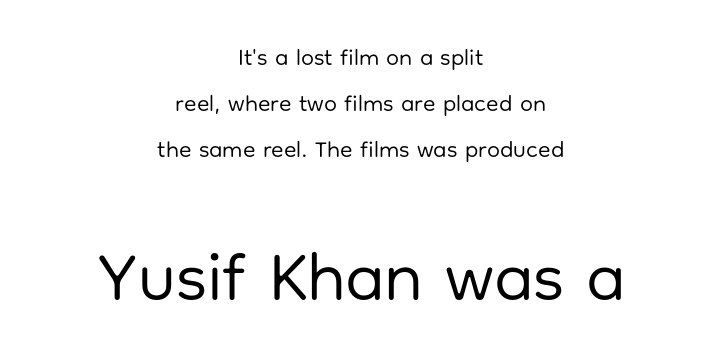
{"serif": "no", "italic": "no", "bold": "no", "weight": "regular", "width": "normal", "stroke_contrast": "low", "x_height": "medium", "monospaced": "no", "underline": "no", "align": "center", "line_spacing": "loose", "line_spacing_ratio": 1.99, "letter_spacing": "normal", "letter_spacing_em": 0.0, "larger_block": "second", "size_ratio": 2.96, "glyph_px": 68}
